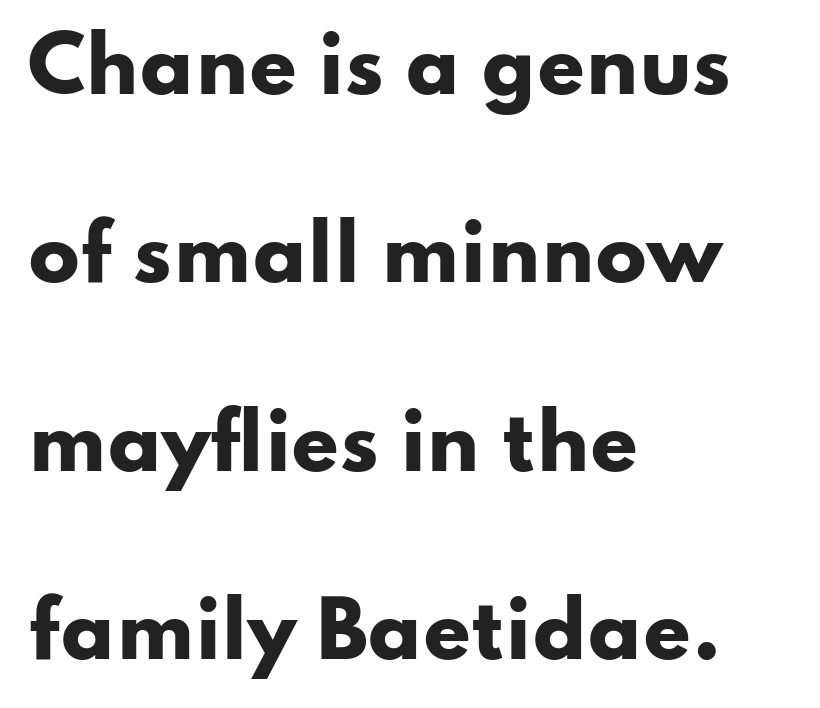
{"serif": "no", "italic": "no", "bold": "yes", "weight": "heavy", "width": "wide", "stroke_contrast": "low", "x_height": "small", "monospaced": "no", "underline": "no", "align": "left", "line_spacing": "loose", "line_spacing_ratio": 2.48, "letter_spacing": "normal", "letter_spacing_em": 0.0, "glyph_px": 76}
